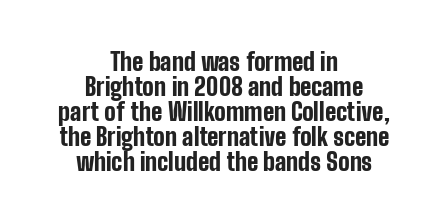
The image shows 24 px bold type, upright; set centered, tight line spacing (1.04x), normal letter spacing, not underlined.
